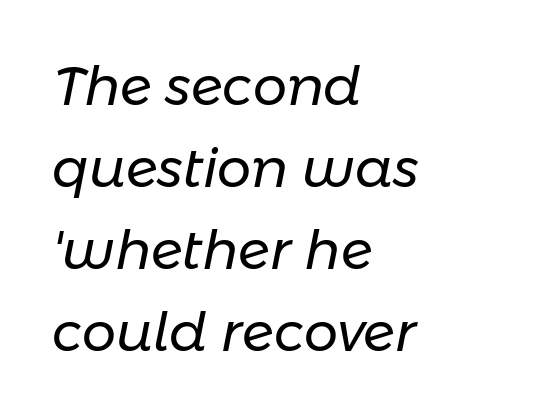
Q: Is the text bold? A: No.
Q: Is the text italic (slanted)? A: Yes, it leans right by about 11 degrees.
Q: Is the text underlined? A: No.
Q: How is the paragraph aligned? A: Left-aligned.
Q: Is the spacing between letters normal or unusually wide? A: Normal.
Q: Is the spacing between lines tight, normal or loose? A: Normal.
Q: Width (condensed, normal, or wide)? A: Normal.
Q: Stroke contrast? A: Low.
Q: x-height? A: Medium.
Q: Monospaced? A: No.
